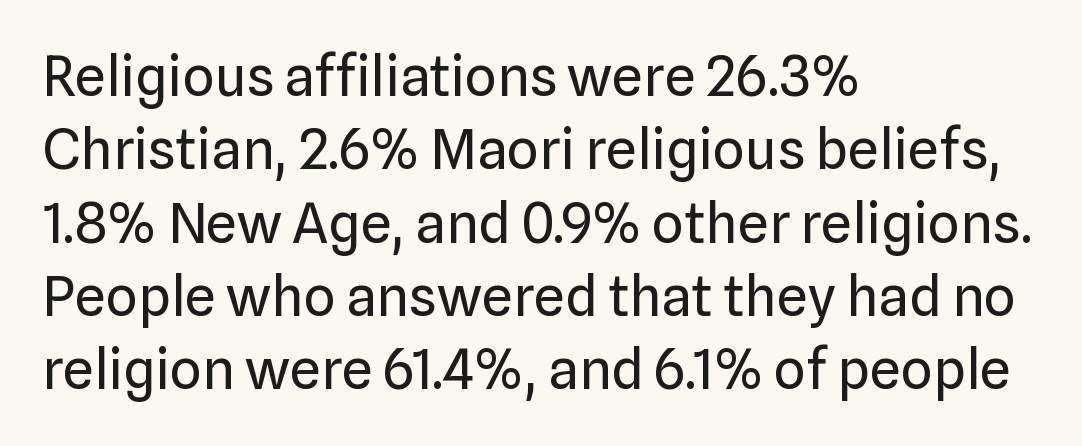
{"serif": "no", "italic": "no", "bold": "no", "weight": "regular", "width": "normal", "stroke_contrast": "low", "x_height": "medium", "monospaced": "no", "underline": "no", "align": "left", "line_spacing": "normal", "line_spacing_ratio": 1.31, "letter_spacing": "normal", "letter_spacing_em": 0.0, "glyph_px": 56}
